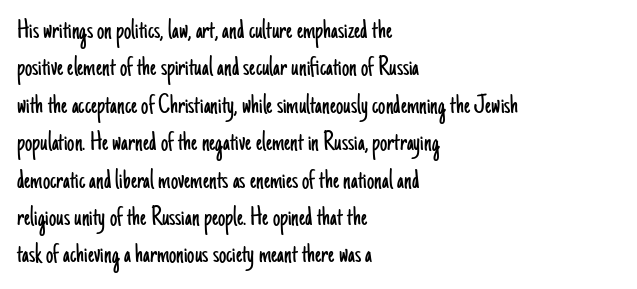
{"serif": "no", "italic": "no", "bold": "no", "weight": "light", "width": "condensed", "stroke_contrast": "low", "x_height": "small", "monospaced": "no", "underline": "no", "align": "left", "line_spacing": "normal", "line_spacing_ratio": 1.29, "letter_spacing": "normal", "letter_spacing_em": 0.0, "glyph_px": 29}
